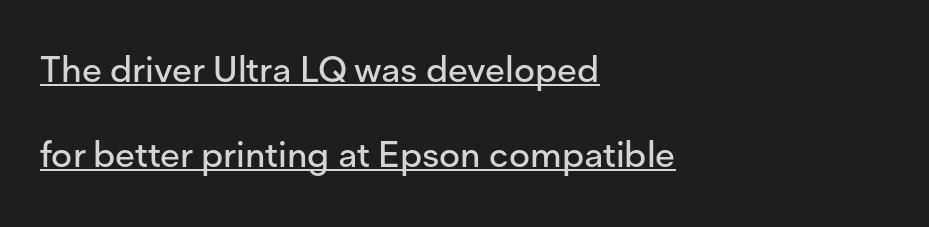
Baseline-to-baseline distance is far greater than the letter height. Caption: multi-line text, flush left, ragged right. In terms of letterform style, serifs are entirely absent. A continuous stroke trails under the words, as in a hyperlink.
